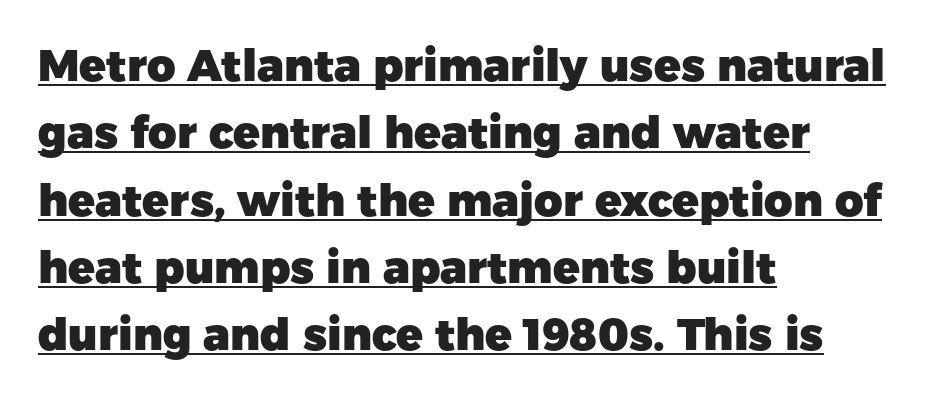
Q: Is the text bold? A: Yes.
Q: Is the text italic (slanted)? A: No, it is upright.
Q: Is the typeface a serif or a sans-serif typeface? A: Sans-serif.
Q: Is the text underlined? A: Yes.
Q: How is the paragraph aligned? A: Left-aligned.
Q: Is the spacing between letters normal or unusually wide? A: Normal.
Q: Is the spacing between lines tight, normal or loose? A: Normal.
Q: Width (condensed, normal, or wide)? A: Normal.
Q: Stroke contrast? A: Low.
Q: x-height? A: Medium.
Q: Monospaced? A: No.
